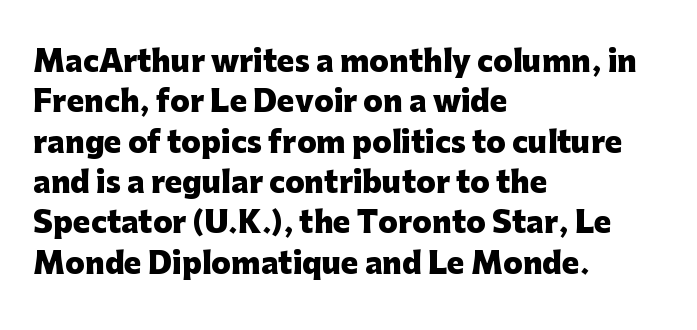
Q: Is the text bold? A: Yes.
Q: Is the text italic (slanted)? A: No, it is upright.
Q: Is the typeface a serif or a sans-serif typeface? A: Sans-serif.
Q: Is the text underlined? A: No.
Q: How is the paragraph aligned? A: Left-aligned.
Q: Is the spacing between letters normal or unusually wide? A: Normal.
Q: Is the spacing between lines tight, normal or loose? A: Normal.
Q: Width (condensed, normal, or wide)? A: Normal.
Q: Stroke contrast? A: Low.
Q: x-height? A: Medium.
Q: Monospaced? A: No.
